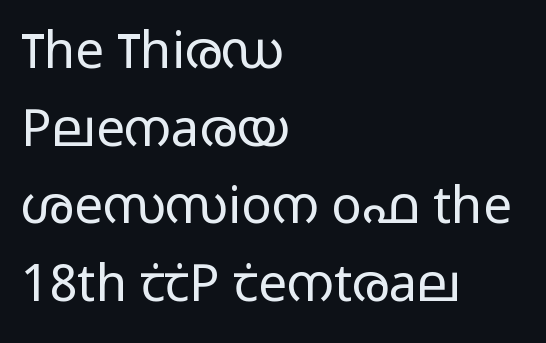
{"serif": "no", "italic": "no", "bold": "no", "weight": "light", "width": "wide", "stroke_contrast": "low", "x_height": "medium", "monospaced": "no", "underline": "no", "align": "left", "line_spacing": "normal", "line_spacing_ratio": 1.52, "letter_spacing": "normal", "letter_spacing_em": 0.0, "glyph_px": 51}
